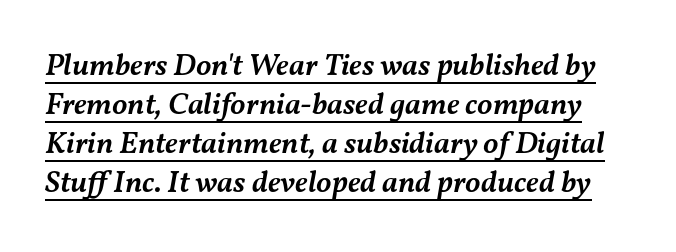
{"italic": "yes", "lean": "right", "slant_degrees": 11, "bold": "semi", "weight": "semibold", "width": "normal", "stroke_contrast": "medium", "x_height": "medium", "monospaced": "no", "underline": "yes", "line_spacing": "normal", "line_spacing_ratio": 1.26, "letter_spacing": "normal", "letter_spacing_em": 0.0, "glyph_px": 31}
